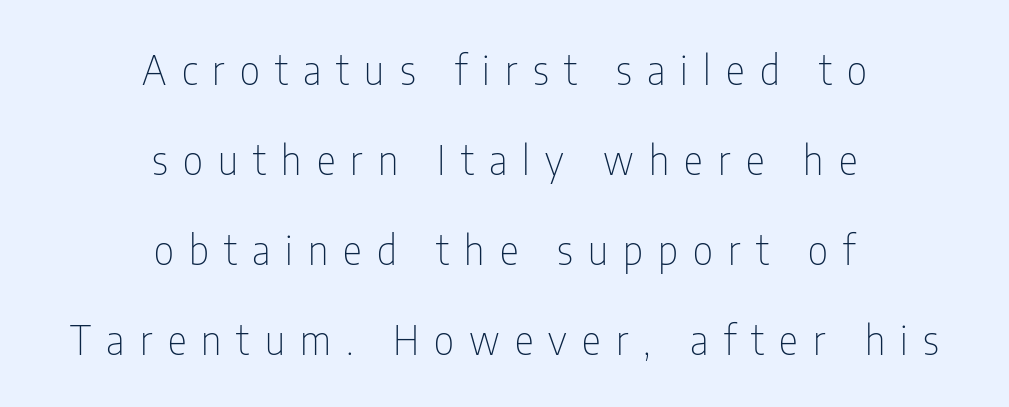
{"serif": "no", "italic": "no", "bold": "no", "weight": "thin", "width": "condensed", "stroke_contrast": "low", "x_height": "medium", "monospaced": "no", "underline": "no", "align": "center", "line_spacing": "loose", "line_spacing_ratio": 2.25, "letter_spacing": "wide", "letter_spacing_em": 0.38, "glyph_px": 40}
